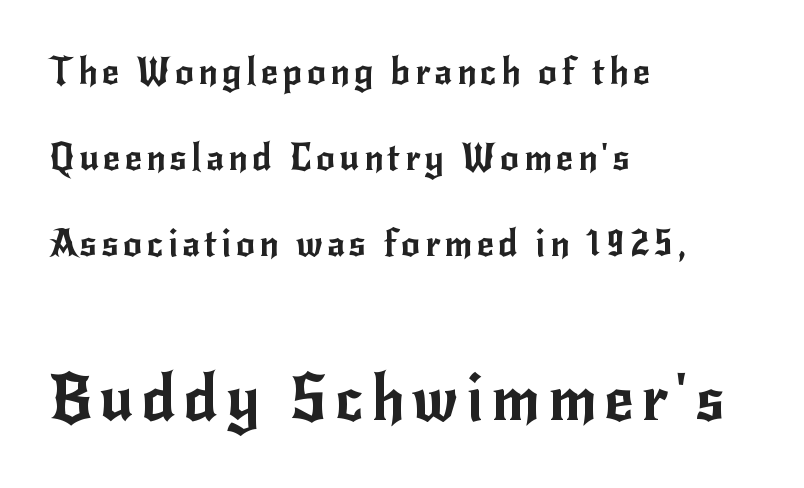
Q: Is the text italic (slanted)? A: No, it is upright.
Q: Is the typeface a serif or a sans-serif typeface? A: Sans-serif.
Q: Is the text underlined? A: No.
Q: How is the paragraph aligned? A: Left-aligned.
Q: Is the spacing between lines tight, normal or loose? A: Loose.
Q: Which block of text is set in a larger size, the first (top) or the second (bottom)? A: The second (bottom) one.
Q: Width (condensed, normal, or wide)? A: Normal.
Q: Stroke contrast? A: Low.
Q: x-height? A: Small.
Q: Monospaced? A: No.
